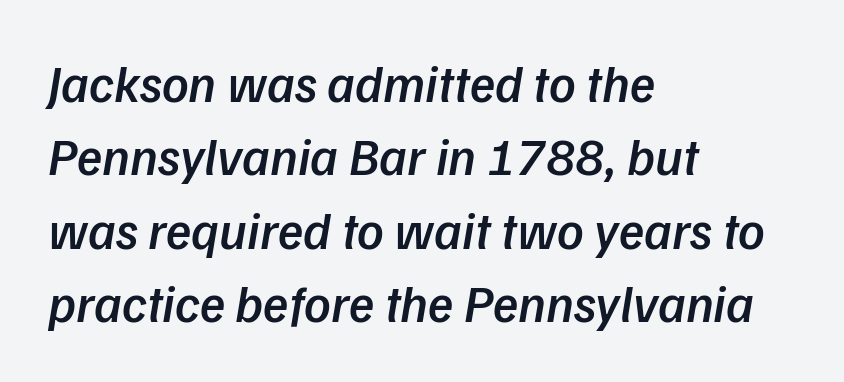
The image shows 52 px semibold sans-serif type; set left-aligned, normal line spacing (1.41x), normal letter spacing, not underlined; low stroke contrast and a medium x-height.
